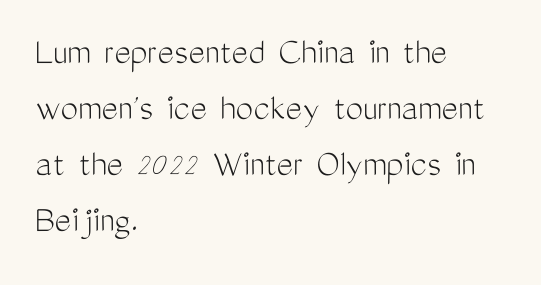
{"serif": "no", "italic": "no", "bold": "no", "weight": "light", "width": "condensed", "stroke_contrast": "medium", "x_height": "medium", "monospaced": "no", "underline": "no", "align": "left", "line_spacing": "normal", "line_spacing_ratio": 1.44, "letter_spacing": "normal", "letter_spacing_em": 0.0, "glyph_px": 39}
